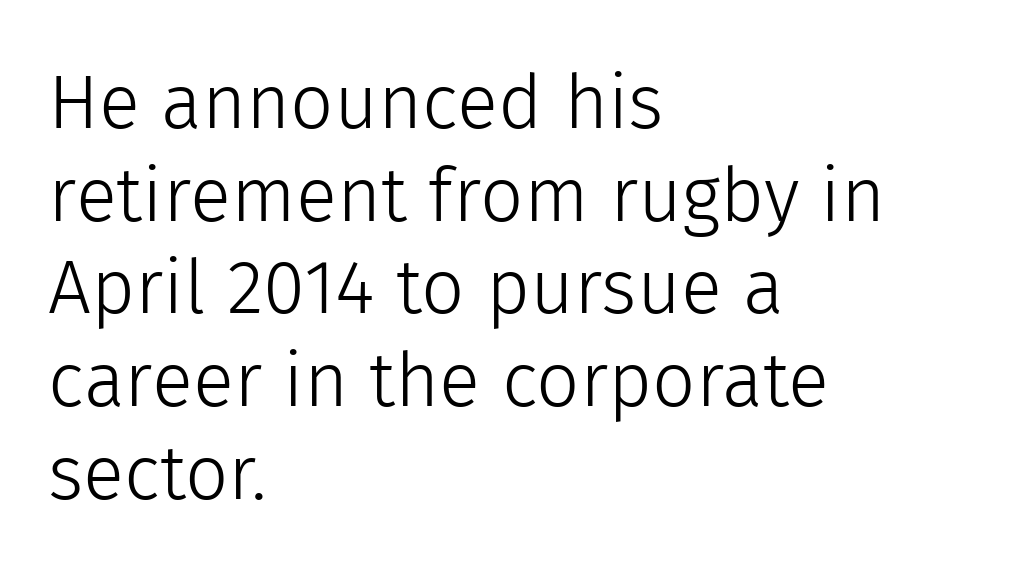
{"serif": "no", "italic": "no", "bold": "no", "weight": "light", "width": "normal", "x_height": "medium", "monospaced": "no", "underline": "no", "align": "left", "line_spacing_ratio": 1.22, "letter_spacing": "normal", "letter_spacing_em": 0.0, "glyph_px": 76}
